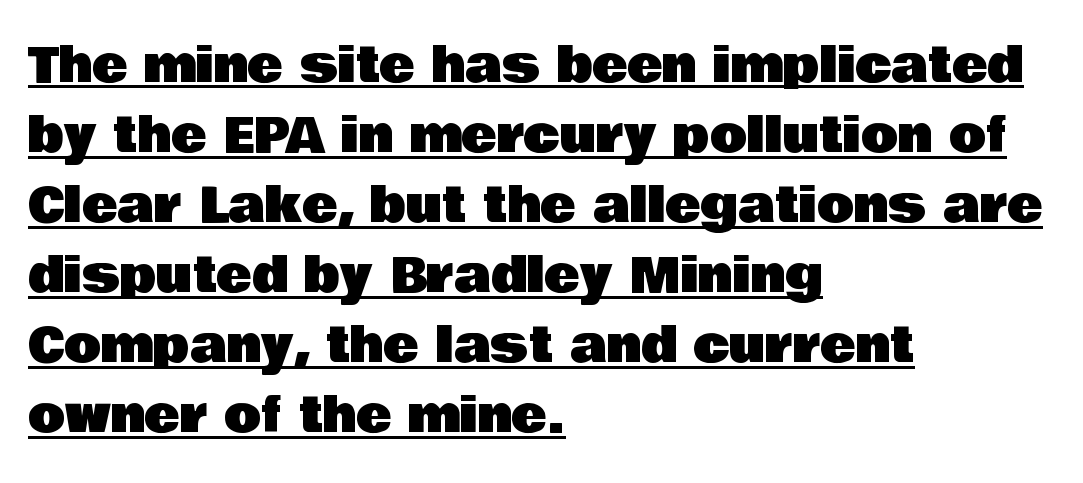
The image shows 48 px sans-serif type, upright; set left-aligned, normal line spacing (1.46x), normal letter spacing, underlined; low stroke contrast and a large x-height.
